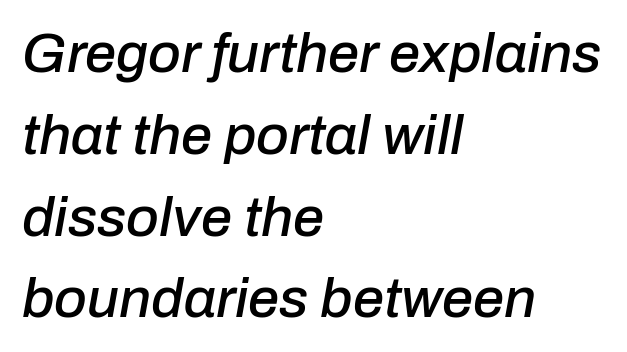
{"italic": "yes", "lean": "right", "slant_degrees": 10, "width": "normal", "stroke_contrast": "low", "x_height": "medium", "monospaced": "no", "underline": "no", "align": "left", "line_spacing": "normal", "line_spacing_ratio": 1.46, "letter_spacing": "normal", "letter_spacing_em": 0.0, "glyph_px": 56}
